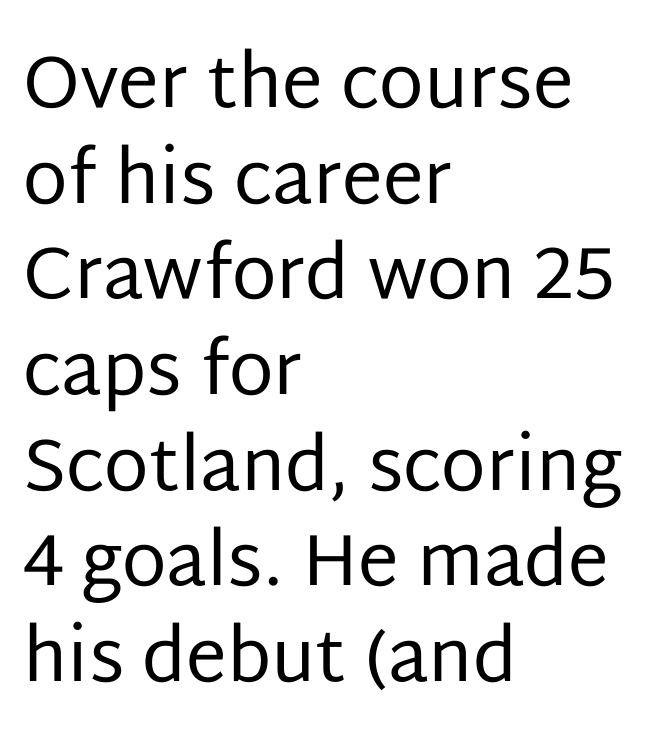
Q: Is the text bold? A: No.
Q: Is the text italic (slanted)? A: No, it is upright.
Q: Is the typeface a serif or a sans-serif typeface? A: Sans-serif.
Q: Is the text underlined? A: No.
Q: How is the paragraph aligned? A: Left-aligned.
Q: Is the spacing between letters normal or unusually wide? A: Normal.
Q: Is the spacing between lines tight, normal or loose? A: Normal.
Q: Width (condensed, normal, or wide)? A: Normal.
Q: Stroke contrast? A: Low.
Q: x-height? A: Large.
Q: Monospaced? A: No.
